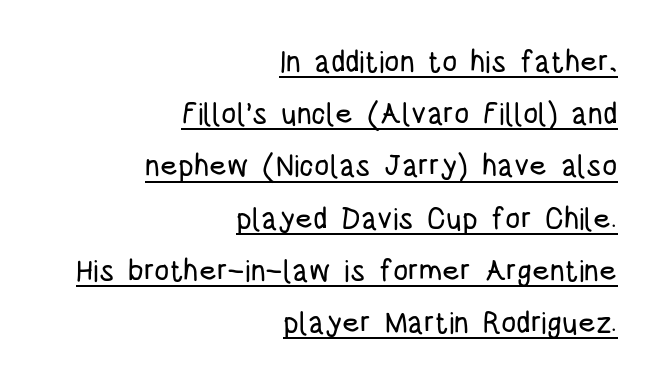
The image shows 30 px condensed sans-serif type, upright; set right-aligned, line spacing 1.74x, normal letter spacing, underlined; low stroke contrast and a large x-height.
